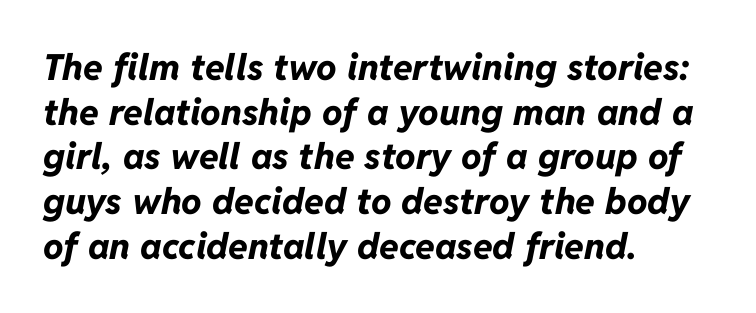
{"italic": "yes", "lean": "right", "slant_degrees": 11, "bold": "yes", "weight": "bold", "width": "normal", "stroke_contrast": "low", "x_height": "medium", "monospaced": "no", "underline": "no", "align": "left", "line_spacing_ratio": 1.24, "letter_spacing": "normal", "letter_spacing_em": 0.0, "glyph_px": 36}
